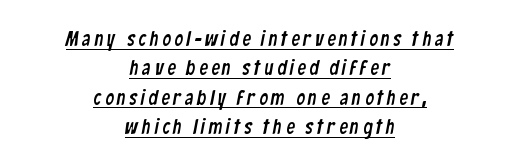
{"underline": "yes", "align": "center", "line_spacing": "normal", "line_spacing_ratio": 1.4, "glyph_px": 21}
